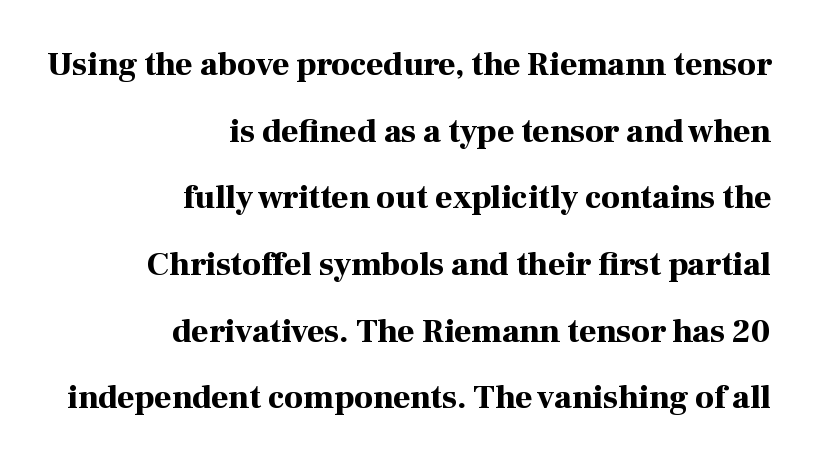
Q: Is the text bold? A: Yes.
Q: Is the text italic (slanted)? A: No, it is upright.
Q: Is the typeface a serif or a sans-serif typeface? A: Serif.
Q: Is the text underlined? A: No.
Q: How is the paragraph aligned? A: Right-aligned.
Q: Is the spacing between letters normal or unusually wide? A: Normal.
Q: Is the spacing between lines tight, normal or loose? A: Loose.
Q: Width (condensed, normal, or wide)? A: Normal.
Q: Stroke contrast? A: High.
Q: x-height? A: Medium.
Q: Monospaced? A: No.
